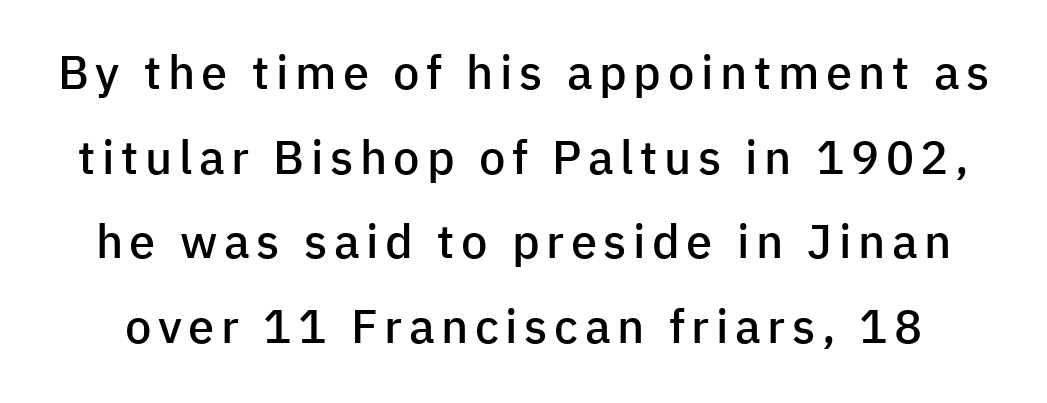
The image shows 47 px semibold sans-serif type, upright; set line spacing 1.8x, not underlined; low stroke contrast and a medium x-height.
